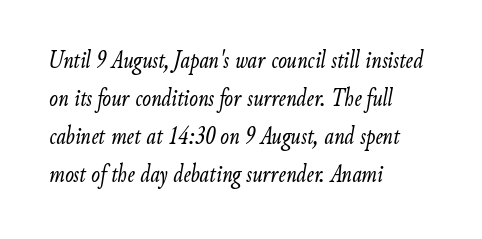
{"italic": "yes", "lean": "right", "slant_degrees": 9, "bold": "no", "underline": "no", "align": "left", "line_spacing": "normal", "line_spacing_ratio": 1.46, "letter_spacing": "normal", "letter_spacing_em": 0.0, "glyph_px": 26}
